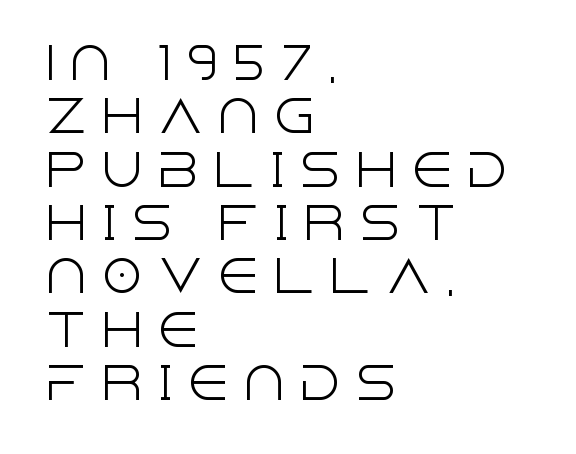
Upright lettering throughout. The ragged edge is on the right, which tells us the setting is flush left. Spacing verdict: proportional, widths tailored to each character. Glance below the letters and you will spot only blank space. Glyph-to-glyph distance is far greater than everyday printed text.
